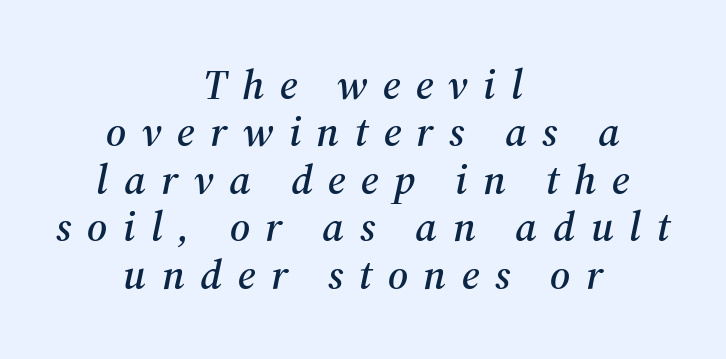
The image shows 42 px serif type, italic (leaning right); set centered, tight line spacing (1.13x), unusually wide letter spacing (+0.37 em), not underlined; medium stroke contrast and a medium x-height.
